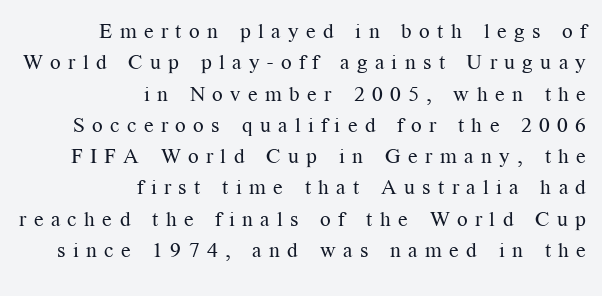
{"italic": "no", "bold": "no", "underline": "no", "align": "right", "line_spacing": "normal", "line_spacing_ratio": 1.49, "letter_spacing": "wide", "letter_spacing_em": 0.35, "glyph_px": 21}
